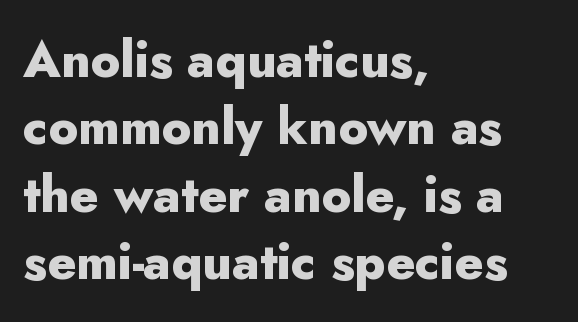
The image shows 50 px heavy sans-serif type, upright; set left-aligned, normal line spacing (1.35x), normal letter spacing, not underlined; low stroke contrast and a small x-height.
